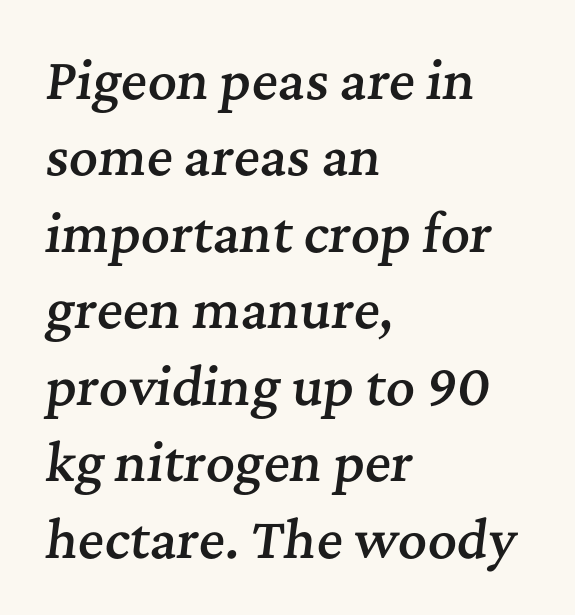
{"serif": "yes", "italic": "yes", "lean": "right", "slant_degrees": 7, "bold": "semi", "weight": "semibold", "width": "normal", "stroke_contrast": "medium", "x_height": "medium", "monospaced": "no", "underline": "no", "align": "left", "line_spacing": "normal", "line_spacing_ratio": 1.53, "letter_spacing": "normal", "letter_spacing_em": 0.0, "glyph_px": 50}
